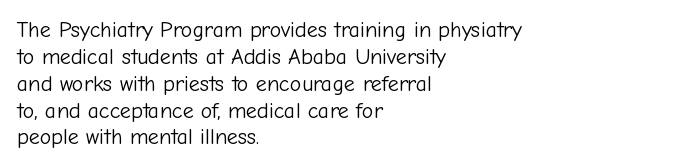
The image shows 22 px text type, upright; set left-aligned, line spacing 1.22x, normal letter spacing, not underlined.
